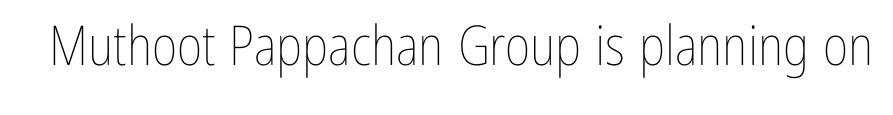
{"italic": "no", "bold": "no", "weight": "thin", "width": "condensed", "stroke_contrast": "low", "x_height": "medium", "monospaced": "no", "underline": "no", "letter_spacing": "normal", "letter_spacing_em": 0.0, "glyph_px": 55}
